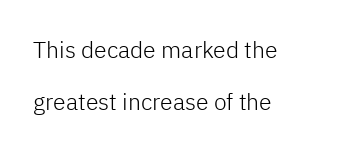
Q: Is the text bold? A: No.
Q: Is the text italic (slanted)? A: No, it is upright.
Q: Is the text underlined? A: No.
Q: How is the paragraph aligned? A: Left-aligned.
Q: Is the spacing between letters normal or unusually wide? A: Normal.
Q: Is the spacing between lines tight, normal or loose? A: Loose.
